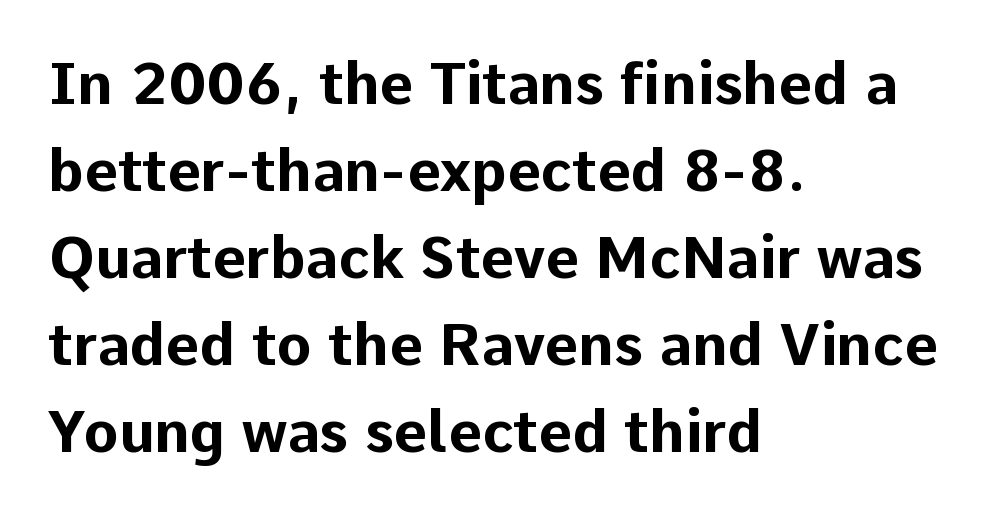
The image shows 58 px bold sans-serif type, upright; set left-aligned, normal line spacing (1.5x), normal letter spacing, not underlined; low stroke contrast and a medium x-height.
